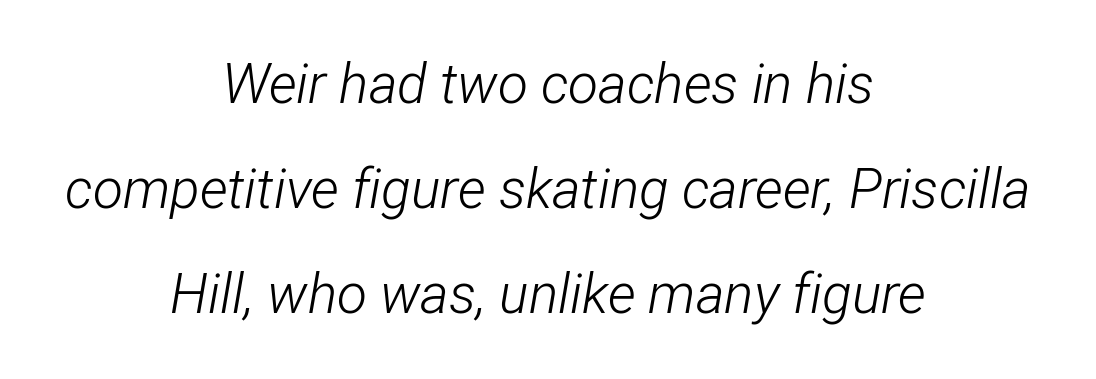
Q: Is the text bold? A: No.
Q: Is the text italic (slanted)? A: Yes, it leans right by about 12 degrees.
Q: Is the text underlined? A: No.
Q: How is the paragraph aligned? A: Centered.
Q: Is the spacing between letters normal or unusually wide? A: Normal.
Q: Is the spacing between lines tight, normal or loose? A: Loose.
Q: Width (condensed, normal, or wide)? A: Condensed.
Q: Stroke contrast? A: Low.
Q: x-height? A: Medium.
Q: Monospaced? A: No.
